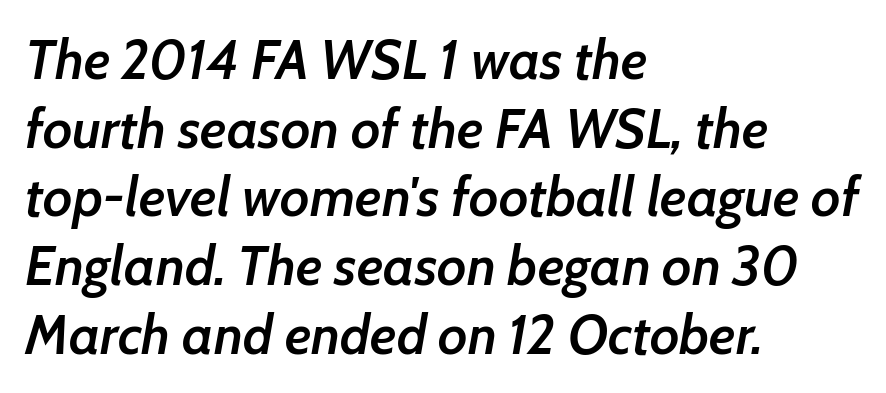
Q: Is the text bold? A: Semi-bold.
Q: Is the text italic (slanted)? A: Yes, it leans right by about 7 degrees.
Q: Is the text underlined? A: No.
Q: How is the paragraph aligned? A: Left-aligned.
Q: Is the spacing between letters normal or unusually wide? A: Normal.
Q: Is the spacing between lines tight, normal or loose? A: Normal.
Q: Width (condensed, normal, or wide)? A: Normal.
Q: Stroke contrast? A: Low.
Q: x-height? A: Medium.
Q: Monospaced? A: No.
